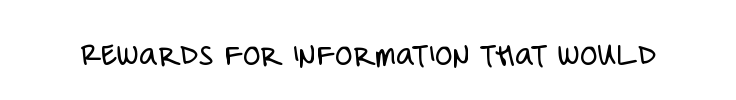
The image shows 36 px light, condensed sans-serif type, upright; set normal letter spacing, not underlined; low stroke contrast and a large x-height.
